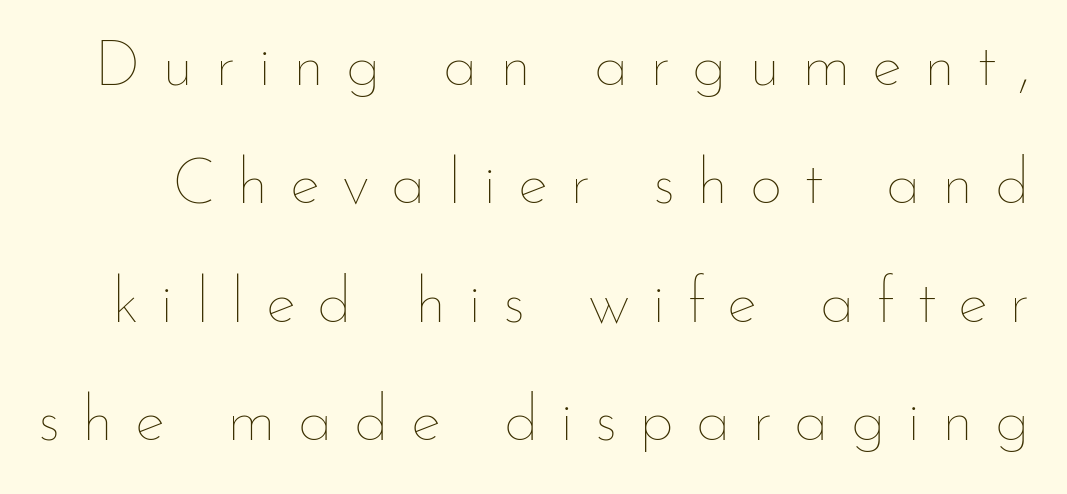
Q: Is the text bold? A: No.
Q: Is the text italic (slanted)? A: No, it is upright.
Q: Is the text underlined? A: No.
Q: Is the spacing between letters normal or unusually wide? A: Unusually wide.
Q: Width (condensed, normal, or wide)? A: Normal.
Q: Stroke contrast? A: Low.
Q: x-height? A: Small.
Q: Monospaced? A: No.
